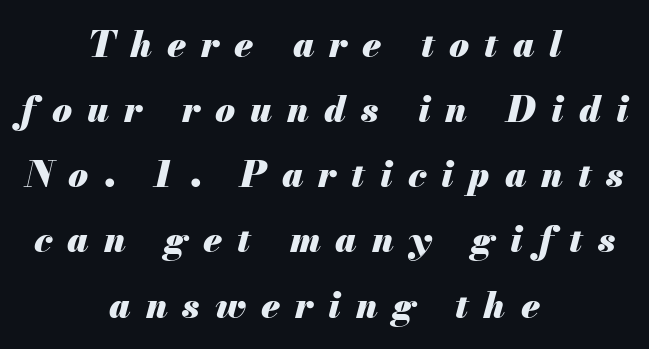
Notice how thick the strokes are: this is what a full bold looks like. The horizontal fit of the characters is loose and conspicuously gappy. The rendering applies a slant to the glyphs. Any mark beneath the type? The region is blank. This sample is center-justified, so both line endings float freely. Looks like regular typesetting: each glyph gets only the width it needs.
